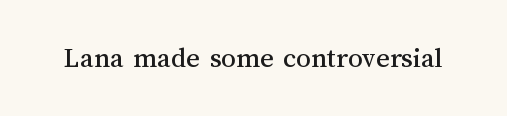
The image shows 29 px text type, upright; set normal letter spacing, not underlined; medium stroke contrast and a medium x-height.
